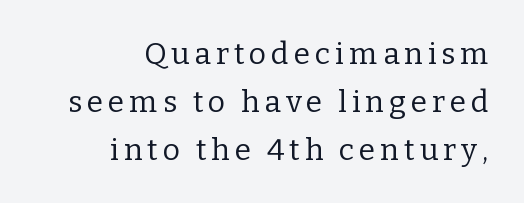
The image shows 30 px regular-weight serif type, upright; set right-aligned, normal line spacing (1.6x), not underlined; low stroke contrast and a medium x-height.
